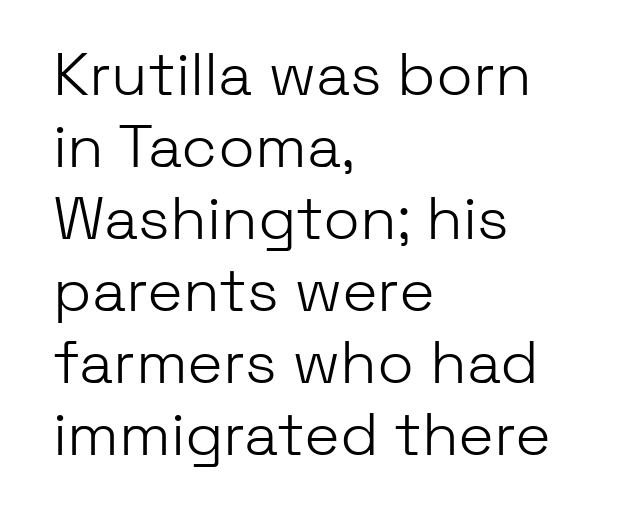
The image shows 60 px light sans-serif type, upright; set left-aligned, line spacing 1.2x, normal letter spacing, not underlined; low stroke contrast and a medium x-height.
